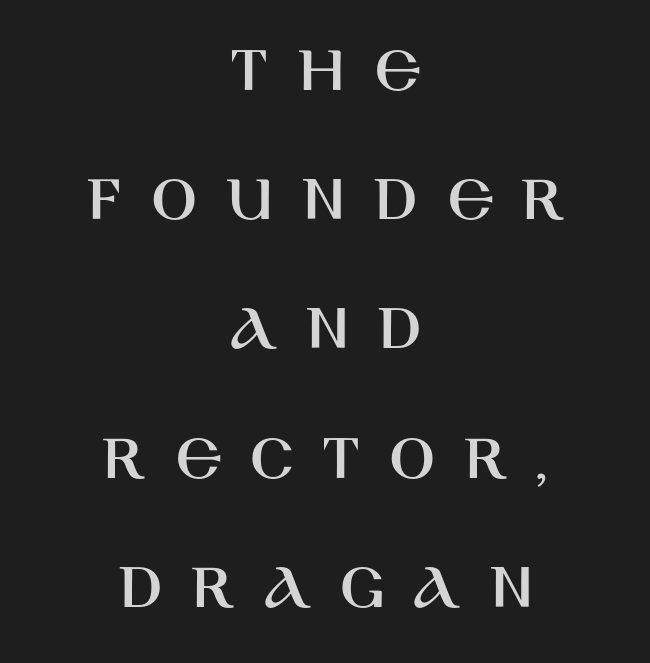
{"serif": "no", "italic": "no", "width": "normal", "stroke_contrast": "high", "x_height": "large", "monospaced": "no", "underline": "no", "align": "center", "line_spacing": "loose", "line_spacing_ratio": 1.9, "letter_spacing": "wide", "letter_spacing_em": 0.42, "glyph_px": 68}
